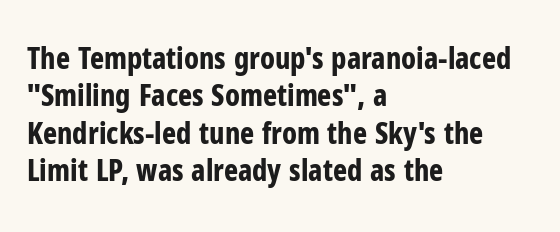
The image shows 30 px bold, condensed sans-serif type, upright; set left-aligned, normal line spacing (1.25x), normal letter spacing, not underlined; low stroke contrast and a medium x-height.
